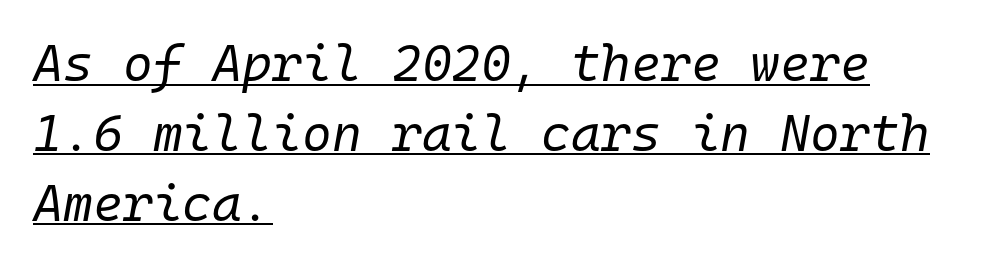
Q: Is the text bold? A: No.
Q: Is the text italic (slanted)? A: Yes, it leans right by about 10 degrees.
Q: Is the text underlined? A: Yes.
Q: How is the paragraph aligned? A: Left-aligned.
Q: Is the spacing between letters normal or unusually wide? A: Normal.
Q: Is the spacing between lines tight, normal or loose? A: Normal.
Q: Width (condensed, normal, or wide)? A: Normal.
Q: Stroke contrast? A: Low.
Q: x-height? A: Medium.
Q: Monospaced? A: Yes.
